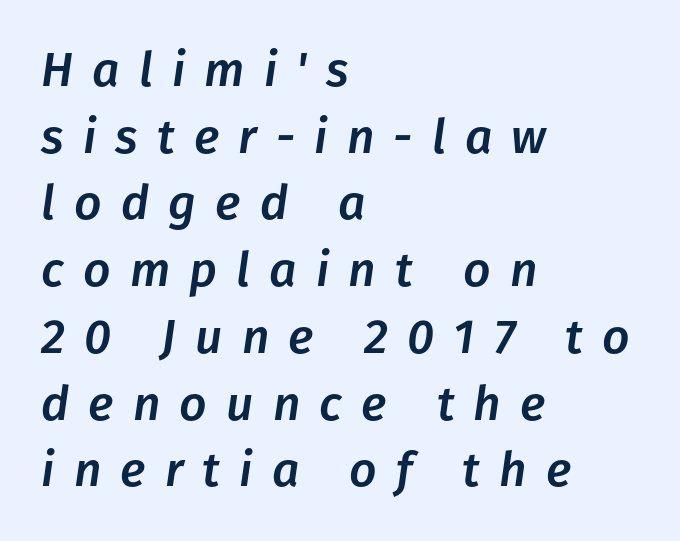
One-word summary of the alignment: left. Style check: oblique. Do the characters align in a grid? No, the font is proportional. Caption: expanded tracking, letters set apart.
